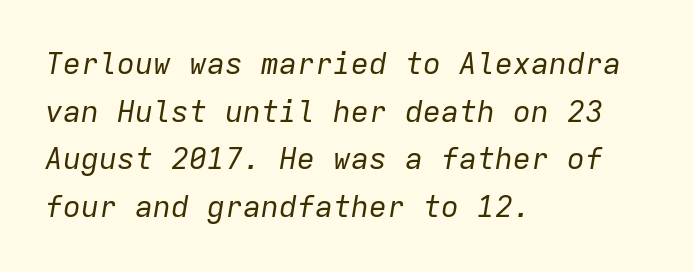
Q: Is the text bold? A: No.
Q: Is the text italic (slanted)? A: Yes, it leans right by about 9 degrees.
Q: Is the text underlined? A: No.
Q: How is the paragraph aligned? A: Left-aligned.
Q: Is the spacing between letters normal or unusually wide? A: Normal.
Q: Is the spacing between lines tight, normal or loose? A: Normal.
Q: Width (condensed, normal, or wide)? A: Normal.
Q: Stroke contrast? A: Low.
Q: x-height? A: Medium.
Q: Monospaced? A: Yes.
